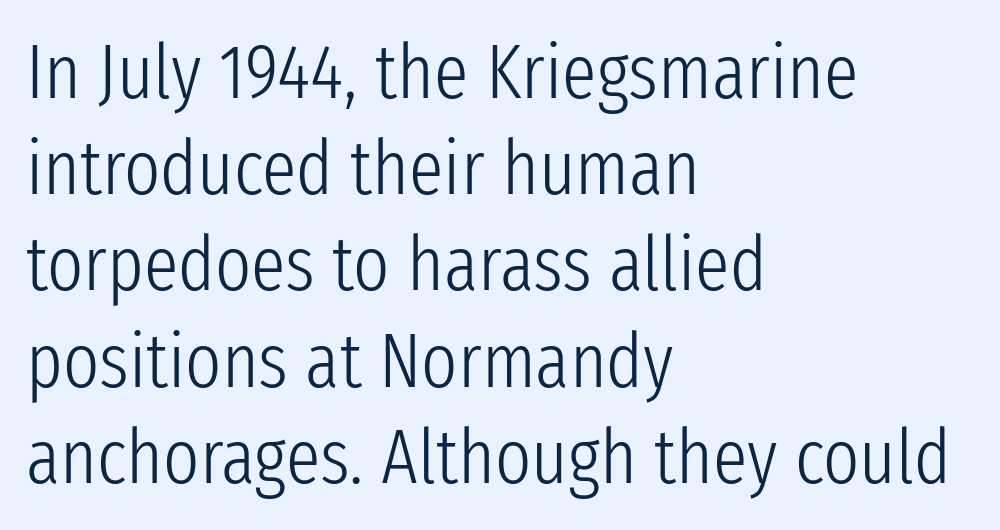
The image shows 77 px light, condensed sans-serif type, upright; set left-aligned, normal line spacing (1.25x), normal letter spacing, not underlined; low stroke contrast and a medium x-height.
